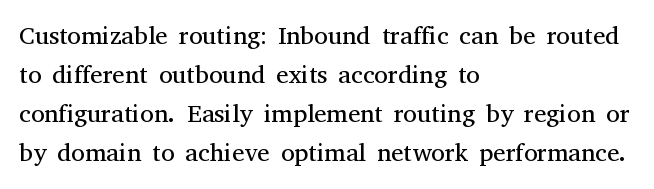
Q: Is the text bold? A: No.
Q: Is the text italic (slanted)? A: No, it is upright.
Q: Is the text underlined? A: No.
Q: How is the paragraph aligned? A: Left-aligned.
Q: Is the spacing between letters normal or unusually wide? A: Normal.
Q: Is the spacing between lines tight, normal or loose? A: Normal.
